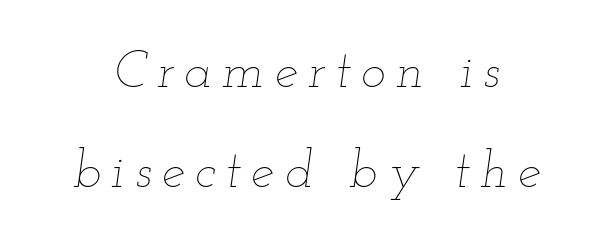
The image shows 52 px thin, wide type, italic (leaning right); set centered, loose line spacing (1.93x), unusually wide letter spacing (+0.2 em), not underlined; low stroke contrast and a small x-height.
